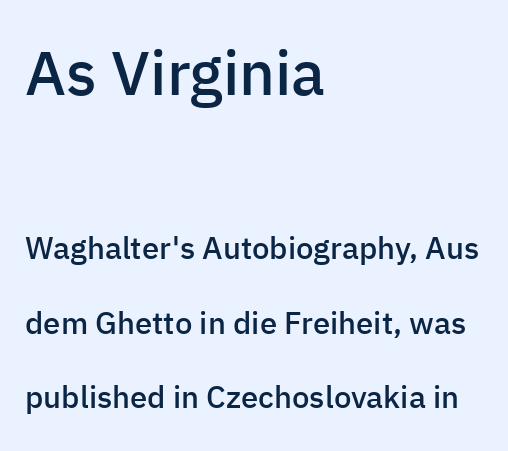
The image shows 62 px semibold sans-serif type, upright; set left-aligned, loose line spacing (2.41x), normal letter spacing, not underlined; the first (top) block is 2.0x larger; low stroke contrast and a medium x-height.
